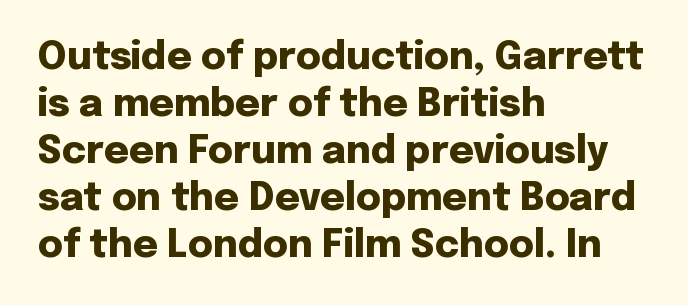
{"serif": "no", "italic": "no", "bold": "yes", "weight": "heavy", "width": "normal", "stroke_contrast": "low", "x_height": "medium", "monospaced": "no", "underline": "no", "align": "left", "line_spacing_ratio": 1.24, "letter_spacing": "normal", "letter_spacing_em": 0.0, "glyph_px": 38}
